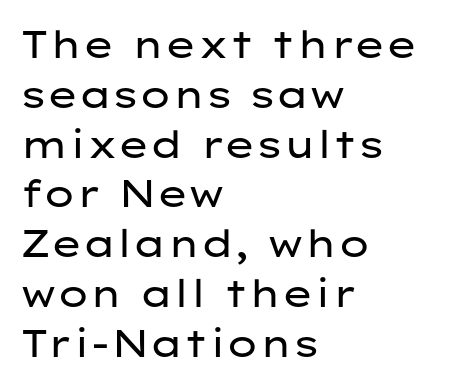
{"serif": "no", "italic": "no", "bold": "no", "weight": "regular", "width": "wide", "stroke_contrast": "low", "x_height": "medium", "monospaced": "no", "underline": "no", "align": "left", "line_spacing": "normal", "line_spacing_ratio": 1.31, "letter_spacing": "normal", "letter_spacing_em": 0.0, "glyph_px": 38}
